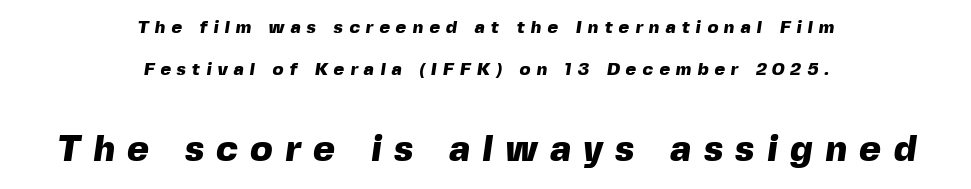
The image shows 37 px heavy sans-serif type; set centered, loose line spacing (2.35x), unusually wide letter spacing (+0.34 em), not underlined; the second (bottom) block is 2.06x larger; a medium x-height.
